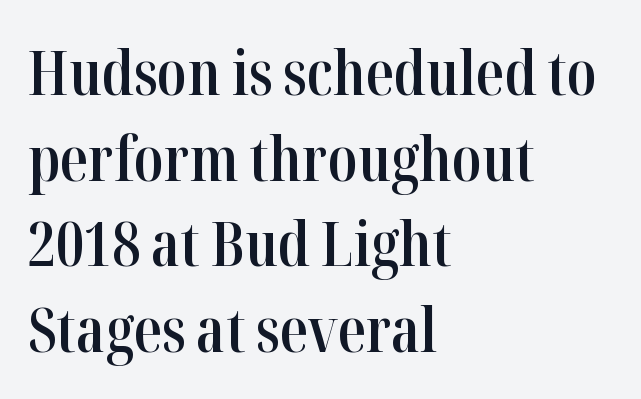
These lines were composed using upright roman letters. Typographic density is moderately raised because the face is semibold. The paragraph has a hard left edge and a soft right edge. Looks like regular typesetting: each glyph gets only the width it needs.
